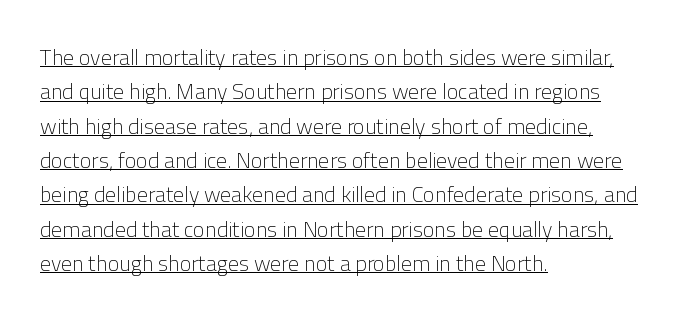
Q: Is the text bold? A: No.
Q: Is the text italic (slanted)? A: No, it is upright.
Q: Is the text underlined? A: Yes.
Q: How is the paragraph aligned? A: Left-aligned.
Q: Is the spacing between letters normal or unusually wide? A: Normal.
Q: Is the spacing between lines tight, normal or loose? A: Normal.
